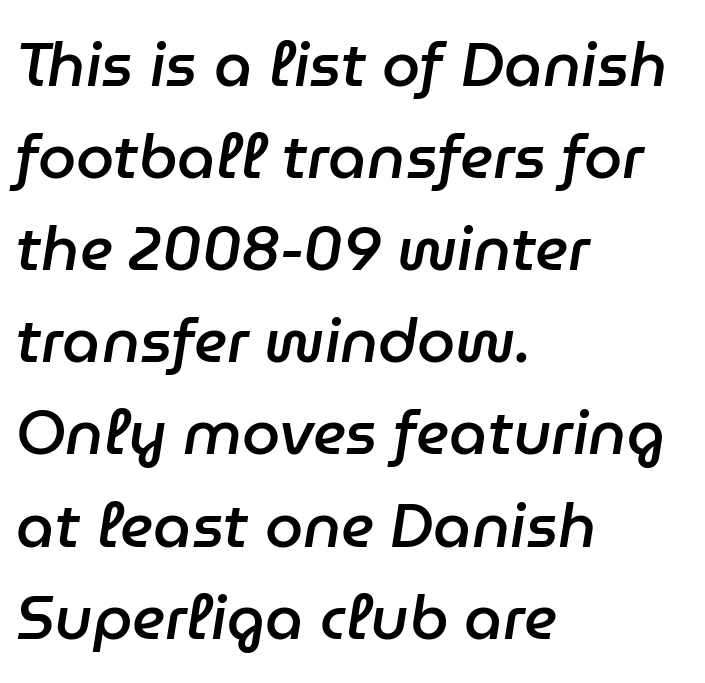
Short note: letters normally spaced. Quick note: italic. Underlining? Definitely not there. Each line starts at the same left margin while the right side varies. Its strokes are somewhat broadened, the hallmark of semibold type. The lines sit at an ordinary, default distance from one another.
